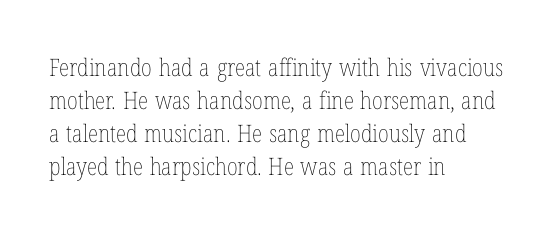
Horizontally, the lines are justified to the leading edge only. A roman cut, with each character standing at attention. The lines sit at an ordinary, default distance from one another. The font sits on the lighter half of the weight spectrum, regular included. Just letters on the line, the space beneath them empty. Standard letterfit; no display-style spreading of the glyphs.
